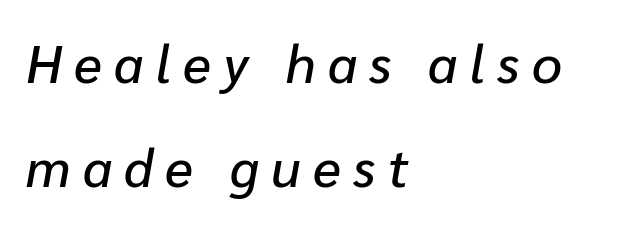
Q: Is the text italic (slanted)? A: Yes, it leans right by about 10 degrees.
Q: Is the text underlined? A: No.
Q: How is the paragraph aligned? A: Left-aligned.
Q: Is the spacing between letters normal or unusually wide? A: Unusually wide.
Q: Is the spacing between lines tight, normal or loose? A: Loose.
Q: Width (condensed, normal, or wide)? A: Normal.
Q: Stroke contrast? A: Low.
Q: x-height? A: Medium.
Q: Monospaced? A: No.
